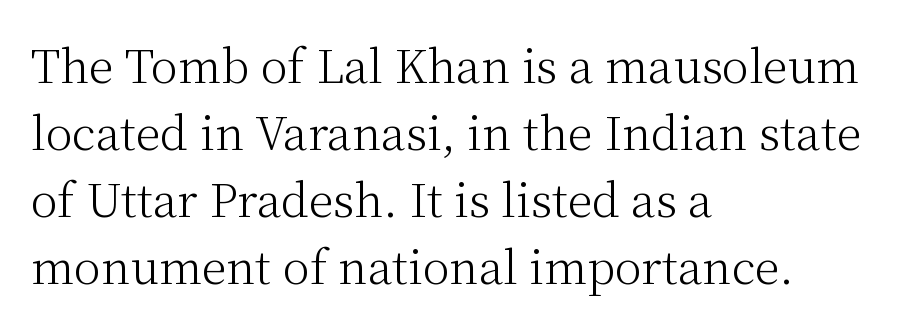
The image shows 45 px light serif type, upright; set left-aligned, normal line spacing (1.49x), normal letter spacing, not underlined; medium stroke contrast and a medium x-height.
